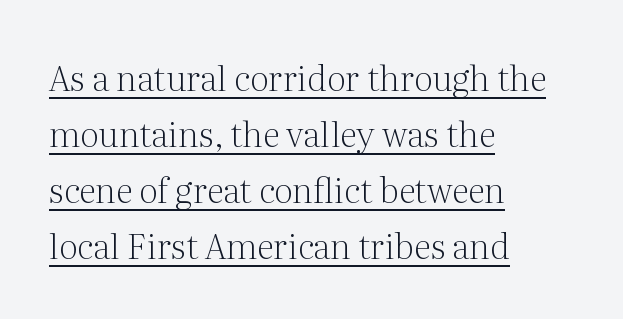
Italic? Not at all — the glyphs are vertical. Typographically, this falls in the serif category. Quick note: interline space is typical. The rendering anchors every line to the left-hand side. Each stroke keeps to a modest, everyday thickness or less. This is underlined copy, the kind a proofreader might mark for attention.
